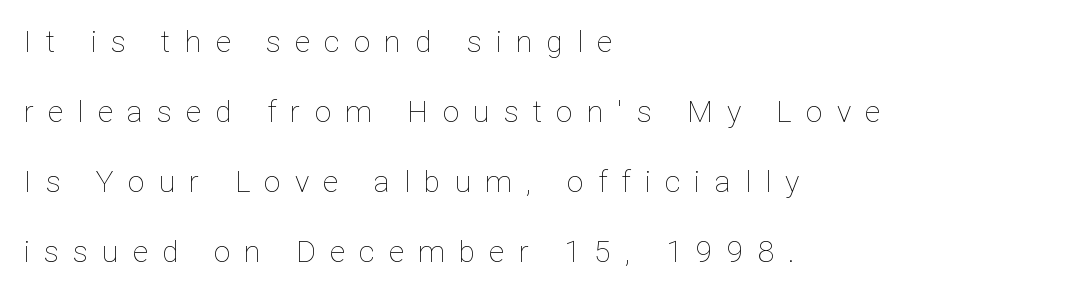
Q: Is the text bold? A: No.
Q: Is the text italic (slanted)? A: No, it is upright.
Q: Is the text underlined? A: No.
Q: How is the paragraph aligned? A: Left-aligned.
Q: Is the spacing between letters normal or unusually wide? A: Unusually wide.
Q: Is the spacing between lines tight, normal or loose? A: Loose.
Q: Width (condensed, normal, or wide)? A: Normal.
Q: Stroke contrast? A: Low.
Q: x-height? A: Medium.
Q: Monospaced? A: No.
